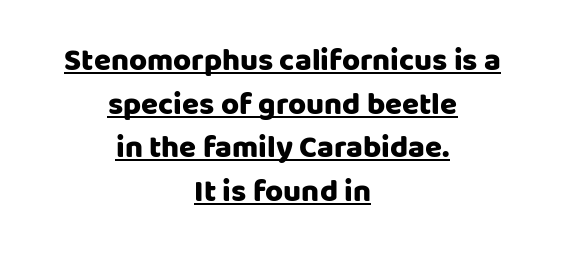
Looks like regular typesetting: each glyph gets only the width it needs. Is there much room between lines? A standard amount, neither cramped nor airy. In terms of letterspacing, this is plain default setting. Visually the block forms a symmetrical silhouette, jagged on both flanks. Descenders here cross a horizontal rule under the line. Tall strokes in this sample are plumb rather than angled.
